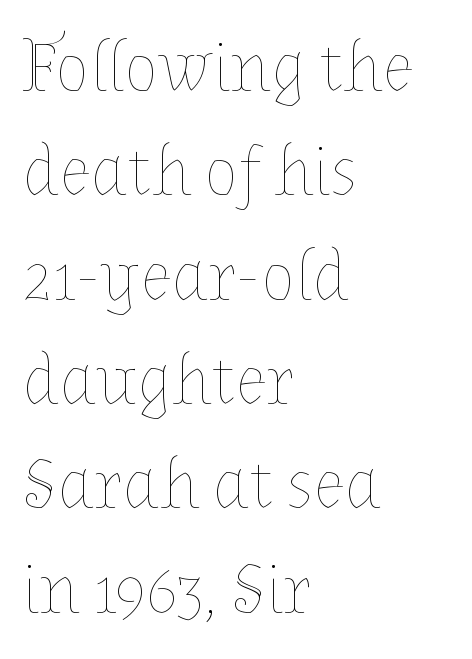
The image shows 71 px thin type, upright; set left-aligned, normal line spacing (1.47x), normal letter spacing, not underlined; low stroke contrast and a medium x-height.
